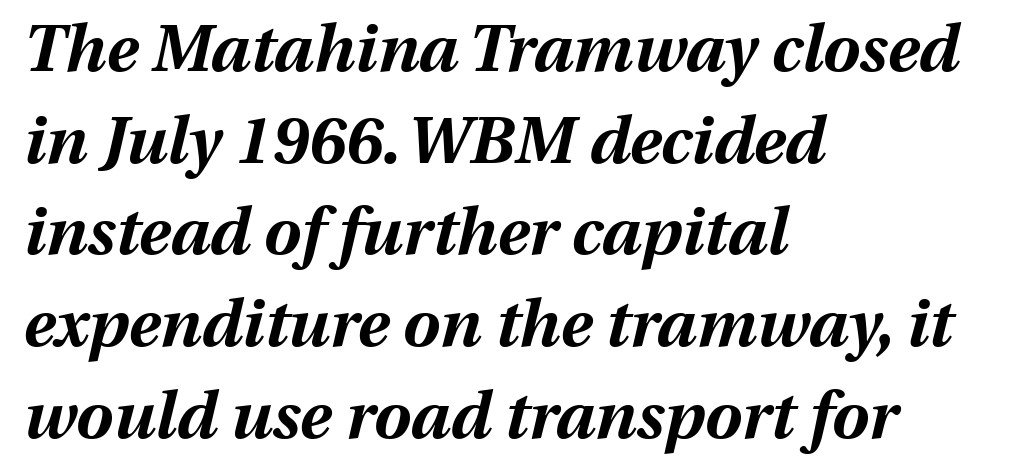
The letterforms sit shoulder to shoulder at normal distance. An italicized treatment has been applied to the whole sample. Letters rest on an invisible, unmarked baseline. Heavy, bold letterforms. A typesetter would call this proportional, since set widths differ per character.
